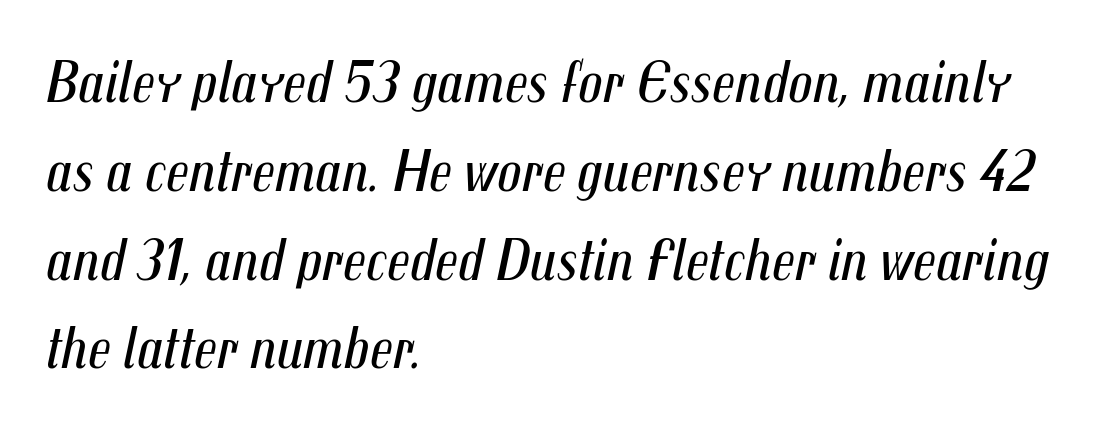
{"italic": "yes", "lean": "right", "slant_degrees": 12, "bold": "no", "weight": "regular", "width": "condensed", "stroke_contrast": "medium", "x_height": "medium", "monospaced": "no", "underline": "no", "align": "left", "line_spacing": "normal", "line_spacing_ratio": 1.48, "letter_spacing": "normal", "letter_spacing_em": 0.0, "glyph_px": 60}
